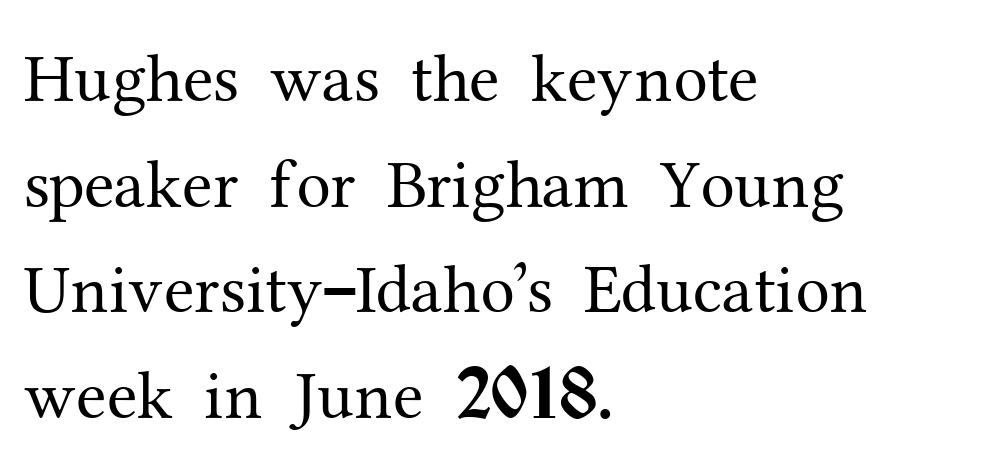
{"serif": "yes", "italic": "no", "bold": "no", "weight": "regular", "width": "normal", "stroke_contrast": "medium", "x_height": "medium", "monospaced": "no", "underline": "no", "align": "left", "line_spacing": "normal", "line_spacing_ratio": 1.53, "letter_spacing": "normal", "letter_spacing_em": 0.0, "glyph_px": 69}
